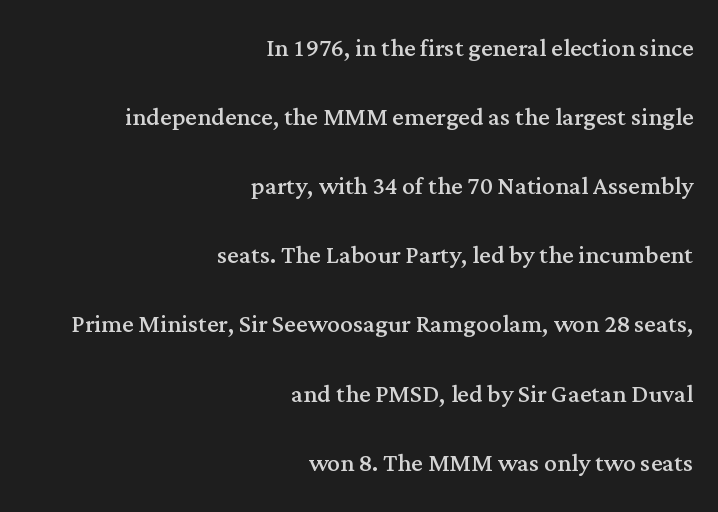
The space beneath each line is pristine and unruled. Weight: regular or lighter. These lines keep a tight, regular rhythm from letter to letter. Posture: straight, roman, zero tilt.
